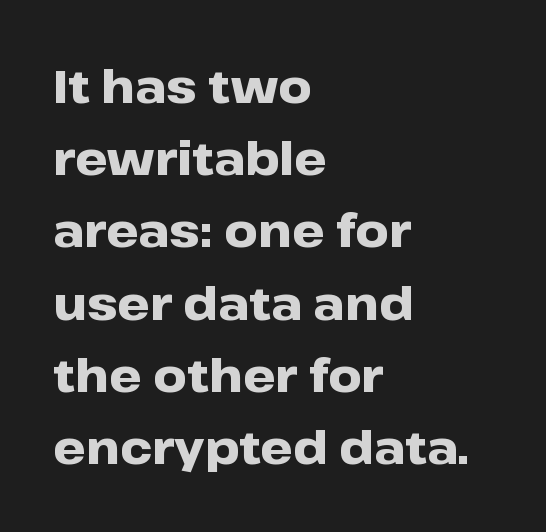
The image shows 46 px heavy, wide sans-serif type, upright; set left-aligned, normal line spacing (1.57x), normal letter spacing, not underlined; low stroke contrast and a medium x-height.
